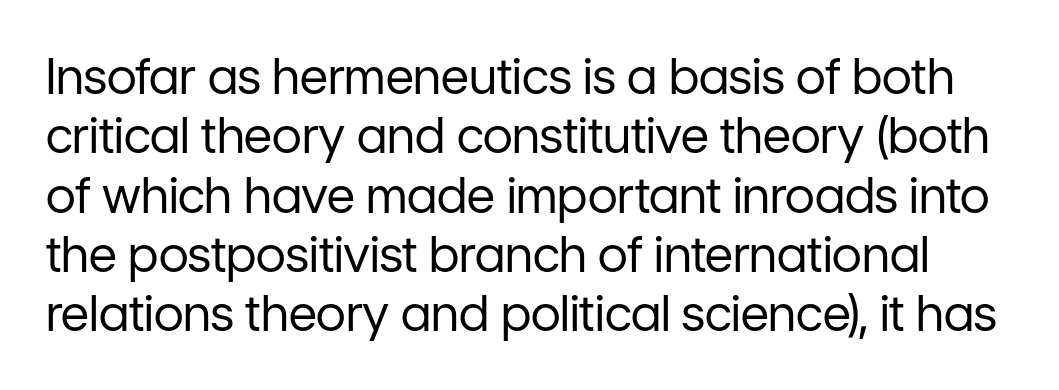
{"serif": "no", "italic": "no", "bold": "no", "weight": "regular", "width": "normal", "stroke_contrast": "low", "x_height": "medium", "monospaced": "no", "underline": "no", "line_spacing_ratio": 1.21, "letter_spacing": "normal", "letter_spacing_em": 0.0, "glyph_px": 49}
